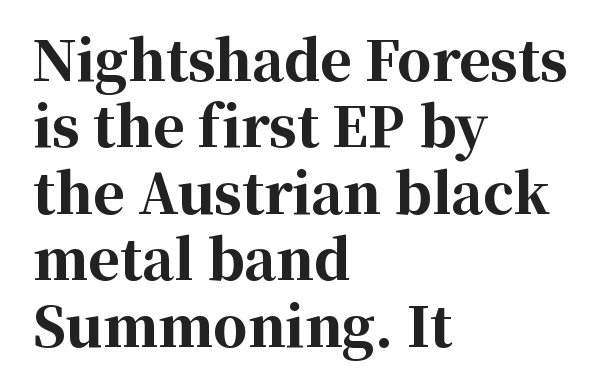
{"serif": "yes", "italic": "no", "bold": "yes", "weight": "bold", "width": "normal", "stroke_contrast": "high", "x_height": "medium", "monospaced": "no", "underline": "no", "align": "left", "line_spacing_ratio": 1.23, "letter_spacing": "normal", "letter_spacing_em": 0.0, "glyph_px": 54}
